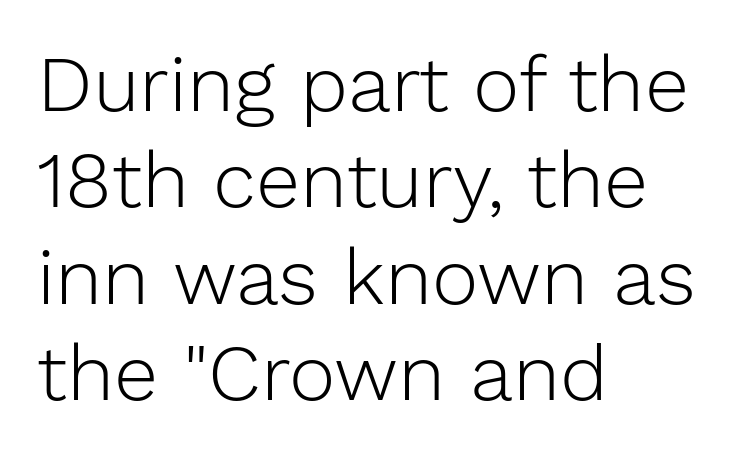
Q: Is the text bold? A: No.
Q: Is the text italic (slanted)? A: No, it is upright.
Q: Is the typeface a serif or a sans-serif typeface? A: Sans-serif.
Q: Is the text underlined? A: No.
Q: How is the paragraph aligned? A: Left-aligned.
Q: Is the spacing between letters normal or unusually wide? A: Normal.
Q: Width (condensed, normal, or wide)? A: Normal.
Q: Stroke contrast? A: Low.
Q: x-height? A: Medium.
Q: Monospaced? A: No.
